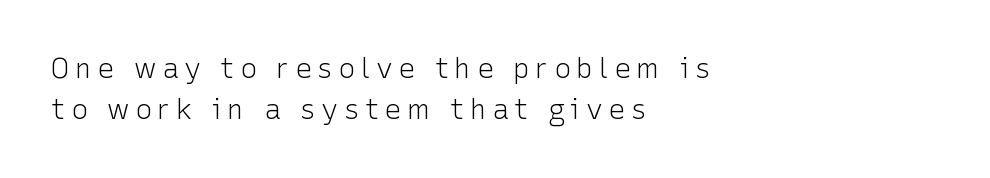
The passage shown is not bold in any degree. Is the block centered? No — it sits flush against the left margin. In terms of letterspacing, this is a distinctly airy, spread setting. The strip under each line holds only bare page.
